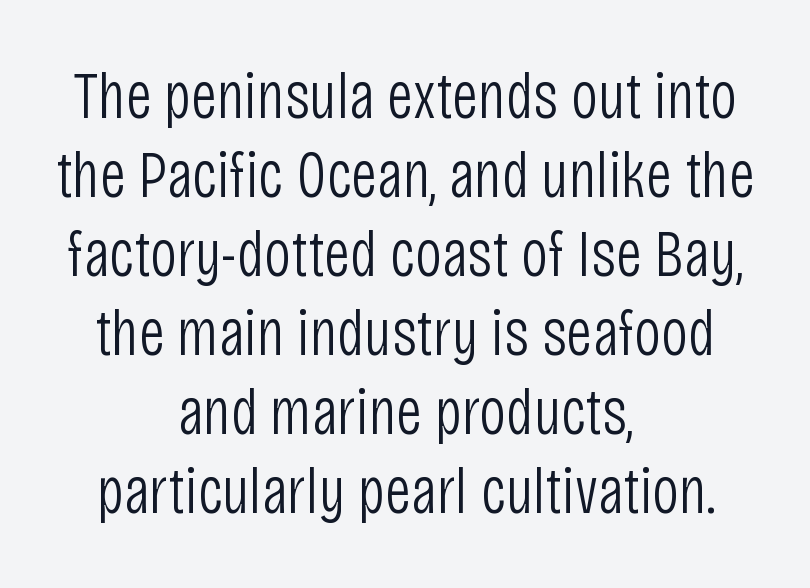
Q: Is the text bold? A: No.
Q: Is the text italic (slanted)? A: No, it is upright.
Q: Is the typeface a serif or a sans-serif typeface? A: Sans-serif.
Q: Is the text underlined? A: No.
Q: How is the paragraph aligned? A: Centered.
Q: Is the spacing between letters normal or unusually wide? A: Normal.
Q: Width (condensed, normal, or wide)? A: Condensed.
Q: Stroke contrast? A: Low.
Q: x-height? A: Large.
Q: Monospaced? A: No.
